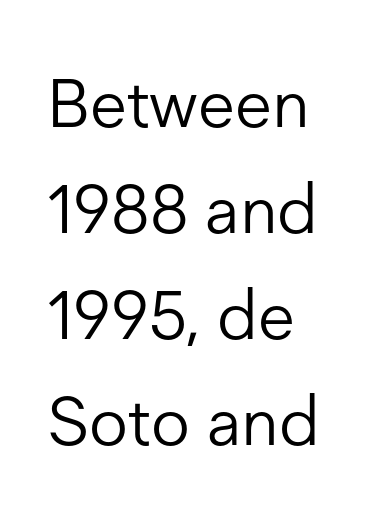
Clear beneath every line of the passage. Does extra space separate the letters? No, they use regular spacing. Do the characters align in a grid? No, the font is proportional. Weight class: somewhere from thin through regular. Characters remain perfectly vertical along every line.
